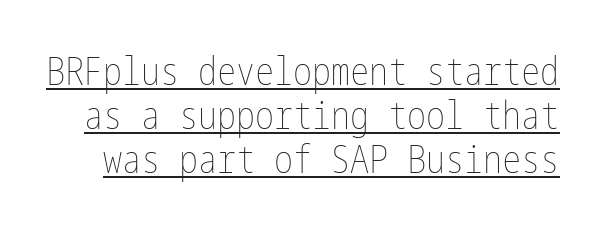
{"italic": "no", "bold": "no", "weight": "thin", "width": "condensed", "stroke_contrast": "low", "x_height": "medium", "underline": "yes", "line_spacing_ratio": 1.16, "letter_spacing": "normal", "letter_spacing_em": 0.0, "glyph_px": 38}
